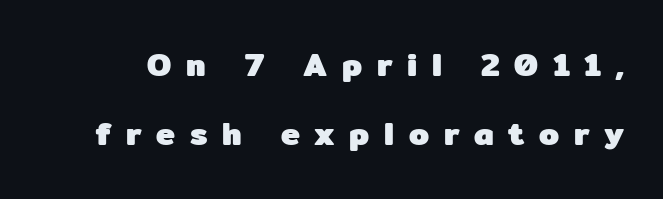
{"serif": "no", "italic": "no", "bold": "yes", "weight": "heavy", "width": "normal", "stroke_contrast": "low", "x_height": "medium", "monospaced": "no", "underline": "no", "line_spacing": "loose", "line_spacing_ratio": 2.17, "letter_spacing": "wide", "letter_spacing_em": 0.46, "glyph_px": 32}
